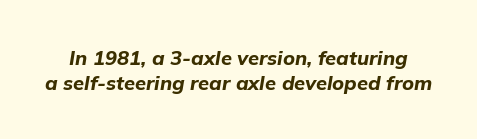
{"italic": "yes", "lean": "right", "slant_degrees": 9, "bold": "yes", "underline": "no", "line_spacing": "normal", "line_spacing_ratio": 1.25, "letter_spacing": "normal", "letter_spacing_em": 0.0, "glyph_px": 20}
